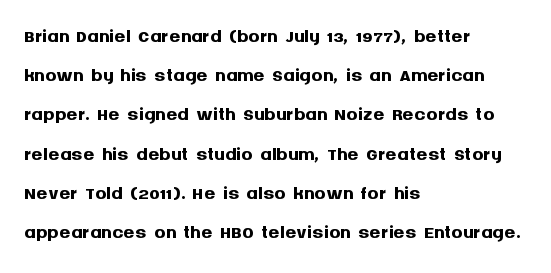
Q: Is the text bold? A: Yes.
Q: Is the text italic (slanted)? A: No, it is upright.
Q: Is the typeface a serif or a sans-serif typeface? A: Sans-serif.
Q: Is the text underlined? A: No.
Q: How is the paragraph aligned? A: Left-aligned.
Q: Is the spacing between letters normal or unusually wide? A: Normal.
Q: Is the spacing between lines tight, normal or loose? A: Normal.
Q: Width (condensed, normal, or wide)? A: Normal.
Q: Stroke contrast? A: Medium.
Q: x-height? A: Large.
Q: Monospaced? A: No.
